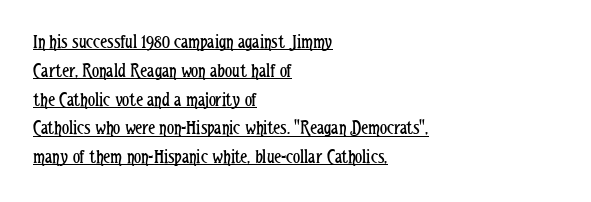
Q: Is the text bold? A: No.
Q: Is the text italic (slanted)? A: No, it is upright.
Q: Is the text underlined? A: Yes.
Q: How is the paragraph aligned? A: Left-aligned.
Q: Is the spacing between letters normal or unusually wide? A: Normal.
Q: Is the spacing between lines tight, normal or loose? A: Normal.
